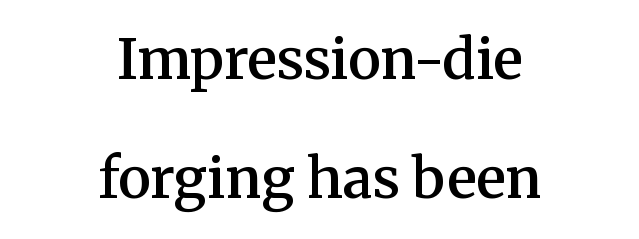
The image shows 55 px semibold serif type, upright; set centered, loose line spacing (2.17x), normal letter spacing, not underlined; medium stroke contrast and a medium x-height.
